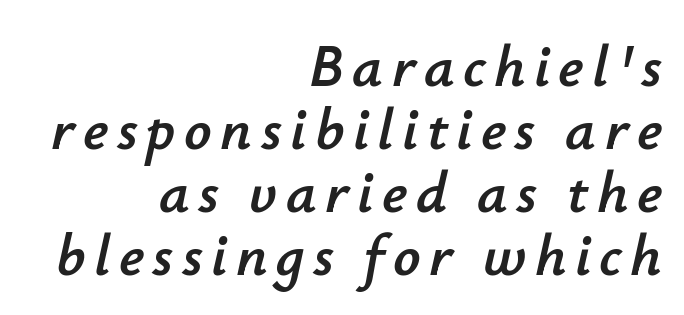
Q: Is the text italic (slanted)? A: Yes, it leans right by about 12 degrees.
Q: Is the text underlined? A: No.
Q: How is the paragraph aligned? A: Right-aligned.
Q: Is the spacing between lines tight, normal or loose? A: Tight.
Q: Width (condensed, normal, or wide)? A: Normal.
Q: Stroke contrast? A: Low.
Q: x-height? A: Small.
Q: Monospaced? A: No.
